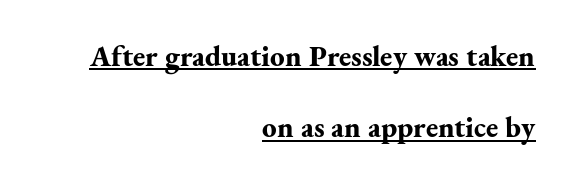
{"serif": "yes", "italic": "no", "bold": "yes", "weight": "bold", "width": "normal", "stroke_contrast": "medium", "x_height": "small", "monospaced": "no", "underline": "yes", "align": "right", "line_spacing": "loose", "line_spacing_ratio": 2.46, "letter_spacing": "normal", "letter_spacing_em": 0.0, "glyph_px": 29}
